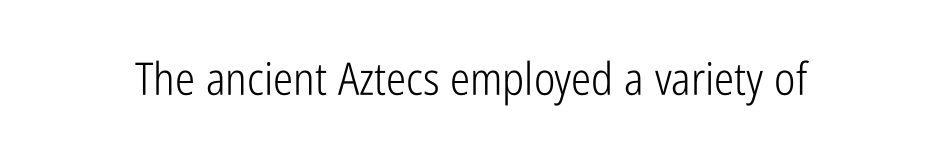
The passage shown has conventional tracking throughout. If you drew a line through each stem, it would be perfectly vertical. Weight: not bold — regular or lighter. Typographically, this falls in the sans-serif category. Underline: absent.
